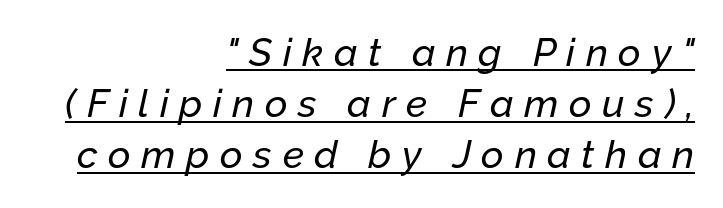
The image shows 39 px text type, italic (leaning right); set right-aligned, normal line spacing (1.31x), unusually wide letter spacing (+0.27 em), underlined; low stroke contrast and a medium x-height.
